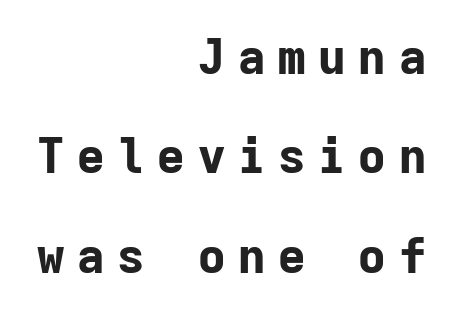
Every character here occupies the same horizontal width, giving the sample a typewriter-like rhythm. Successive baselines arrive slowly, with a big drop between each. Descender tails drop into unmarked territory. Posture: vertical. This is sans-serif lettering, the kind often seen on screens and signage.
